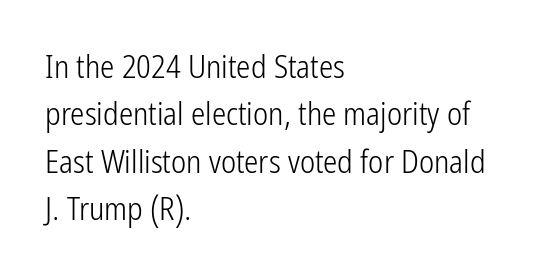
Q: Is the text bold? A: No.
Q: Is the text italic (slanted)? A: No, it is upright.
Q: Is the typeface a serif or a sans-serif typeface? A: Sans-serif.
Q: Is the text underlined? A: No.
Q: How is the paragraph aligned? A: Left-aligned.
Q: Is the spacing between letters normal or unusually wide? A: Normal.
Q: Is the spacing between lines tight, normal or loose? A: Normal.
Q: Width (condensed, normal, or wide)? A: Condensed.
Q: Stroke contrast? A: Low.
Q: x-height? A: Medium.
Q: Monospaced? A: No.
